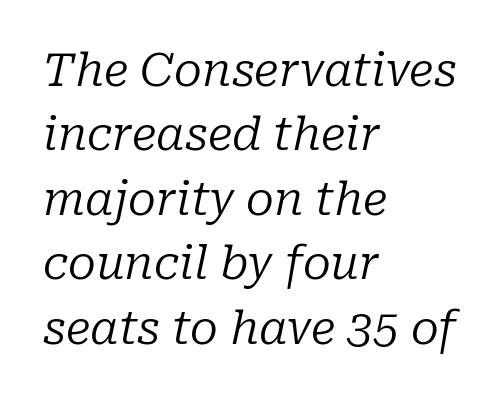
Nobody touched the tracking dial on this one. The compositor pushed each line to the left boundary. The passage shown leans; its letterforms are oblique. Character widths vary here, with narrow letters taking less room than wide ones.
